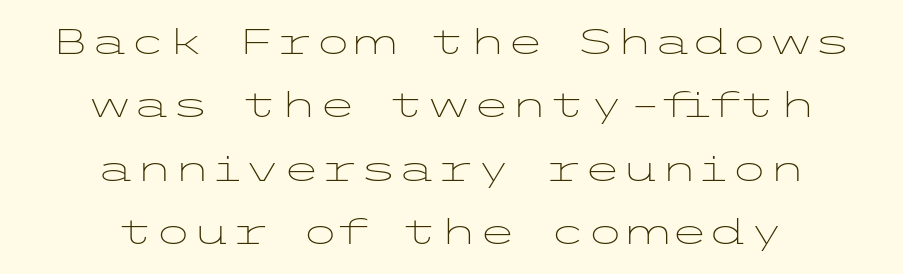
{"serif": "no", "italic": "no", "bold": "no", "weight": "light", "width": "wide", "stroke_contrast": "low", "x_height": "medium", "underline": "no", "align": "center", "line_spacing_ratio": 1.81, "letter_spacing": "normal", "letter_spacing_em": 0.0, "glyph_px": 35}
